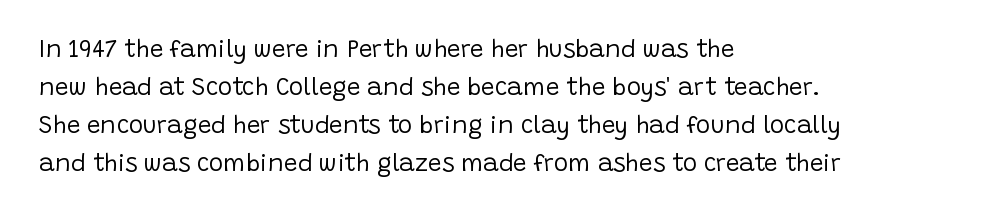
Q: Is the text bold? A: No.
Q: Is the text italic (slanted)? A: No, it is upright.
Q: Is the text underlined? A: No.
Q: How is the paragraph aligned? A: Left-aligned.
Q: Is the spacing between letters normal or unusually wide? A: Normal.
Q: Is the spacing between lines tight, normal or loose? A: Normal.
